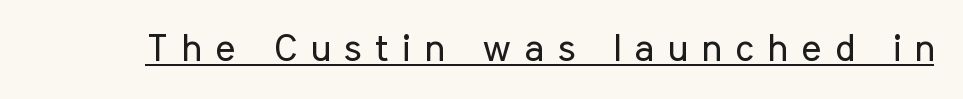
Rendered with straight, roman letterforms. Nothing heavy about these letters — not bold at all. Nope, no serifs anywhere on these letters. The rendering uses natural spacing where letterforms have individual widths. This is underlined copy, the kind a proofreader might mark for attention.
